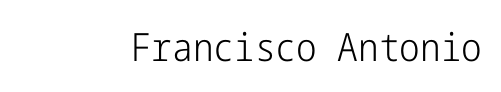
Glyph-to-glyph distance matches everyday printed text. Stroke mass is kept to a normal reading level or below. The area under the type is left untouched. Posture: vertical. In terms of letterform style, serifs are entirely absent.
